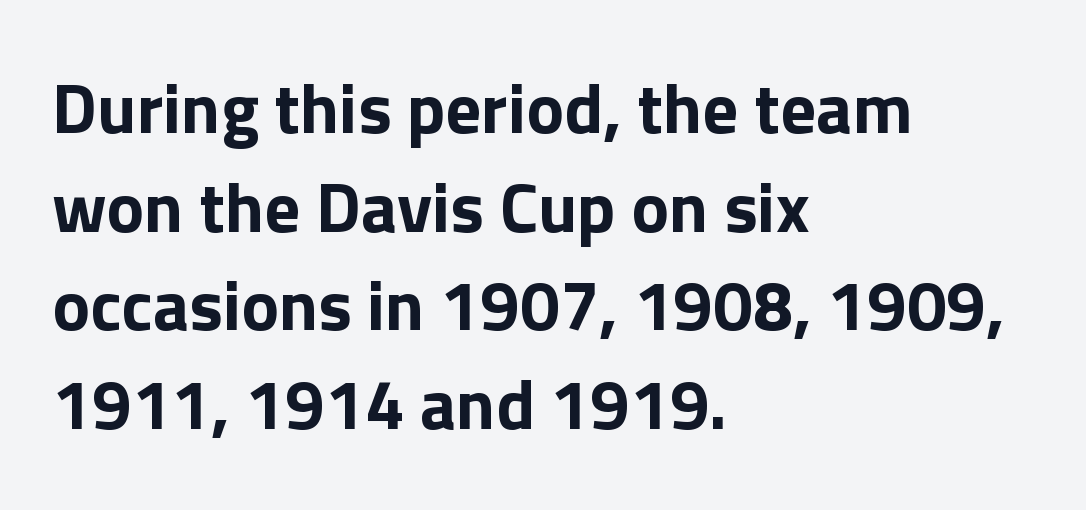
{"serif": "no", "italic": "no", "bold": "yes", "weight": "bold", "width": "normal", "stroke_contrast": "low", "x_height": "medium", "monospaced": "no", "underline": "no", "align": "left", "line_spacing": "normal", "line_spacing_ratio": 1.39, "letter_spacing": "normal", "letter_spacing_em": 0.0, "glyph_px": 71}
